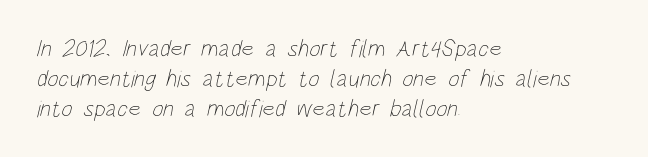
Just letters on the line, the space beneath them empty. Nothing heavy about these letters — not bold at all. There is no visible air inserted between adjacent glyphs. The text block is weighted toward the left margin, trailing off unevenly rightward.
